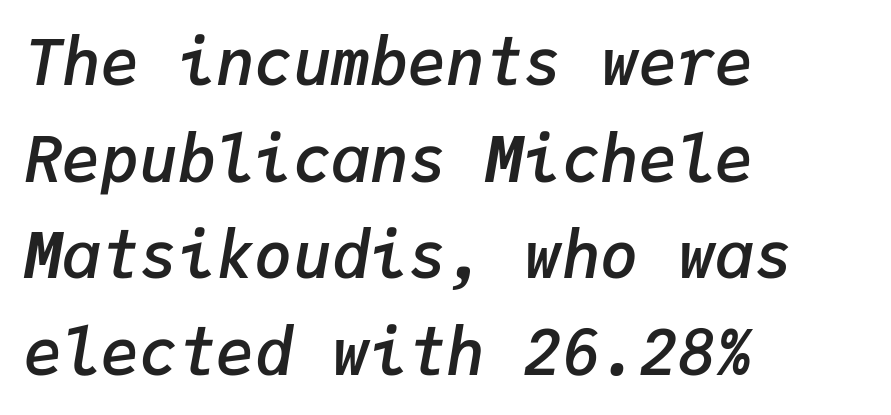
The lines sit at an ordinary, default distance from one another. Monospaced: the letters line up in strict vertical columns. Compared with ordinary roman type, these characters are visibly tilted. Notice how the passage keeps a crisp vertical edge on the left only. A semibold gives these letters moderate extra thickness, short of bold.
